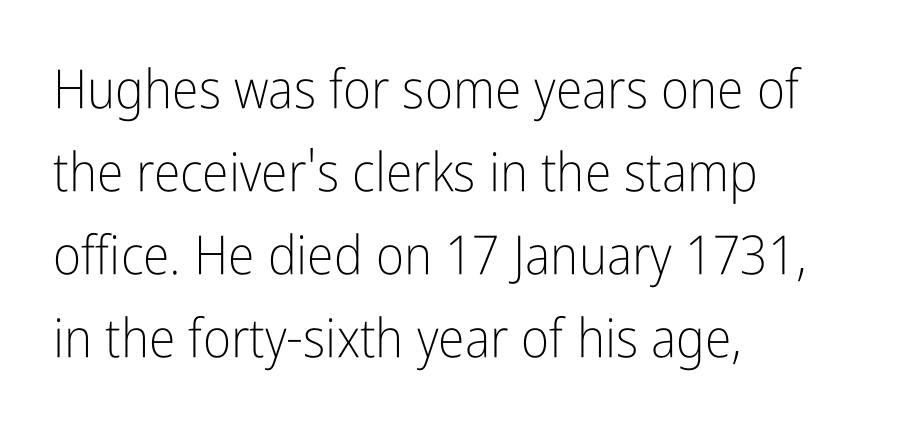
The image shows 54 px light, condensed sans-serif type, upright; set left-aligned, normal line spacing (1.54x), normal letter spacing, not underlined; low stroke contrast and a medium x-height.
